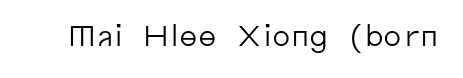
Q: Is the text bold? A: No.
Q: Is the text italic (slanted)? A: No, it is upright.
Q: Is the typeface a serif or a sans-serif typeface? A: Sans-serif.
Q: Is the text underlined? A: No.
Q: Is the spacing between letters normal or unusually wide? A: Normal.
Q: Width (condensed, normal, or wide)? A: Normal.
Q: Stroke contrast? A: Low.
Q: x-height? A: Medium.
Q: Monospaced? A: No.
